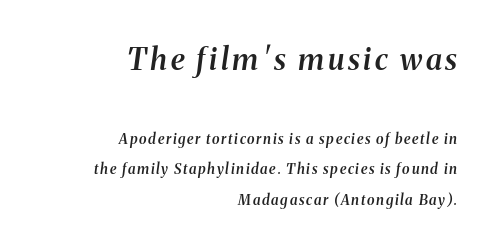
{"serif": "yes", "italic": "yes", "lean": "right", "slant_degrees": 8, "bold": "semi", "weight": "semibold", "width": "normal", "stroke_contrast": "medium", "x_height": "medium", "monospaced": "no", "underline": "no", "align": "right", "line_spacing": "loose", "line_spacing_ratio": 2.19, "larger_block": "first", "size_ratio": 2.14, "glyph_px": 30}
